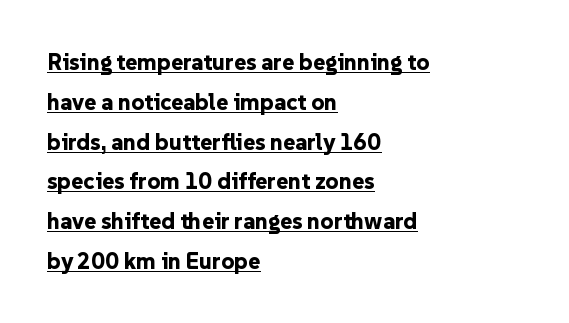
Q: Is the text bold? A: Yes.
Q: Is the text italic (slanted)? A: No, it is upright.
Q: Is the text underlined? A: Yes.
Q: How is the paragraph aligned? A: Left-aligned.
Q: Is the spacing between letters normal or unusually wide? A: Normal.
